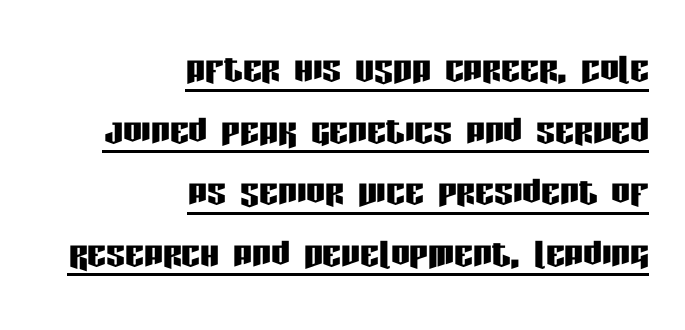
Evenly set lines give the paragraph a standard silhouette. The face used here is proportionally spaced, like ordinary book or web type. A typographer would call this underscored text. The specimen reads as upright at a glance.
